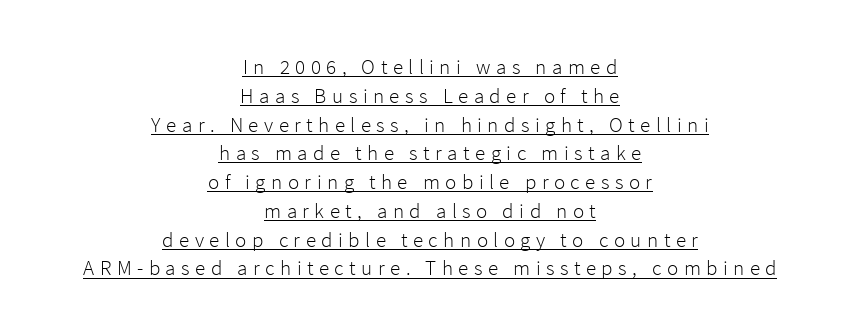
Q: Is the text bold? A: No.
Q: Is the text italic (slanted)? A: No, it is upright.
Q: Is the text underlined? A: Yes.
Q: How is the paragraph aligned? A: Centered.
Q: Is the spacing between letters normal or unusually wide? A: Unusually wide.
Q: Is the spacing between lines tight, normal or loose? A: Normal.
